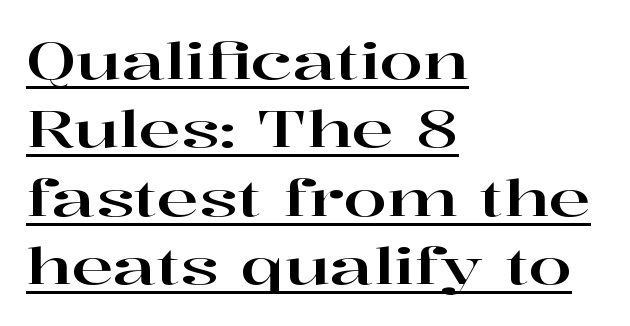
The image shows 50 px wide serif type, upright; set left-aligned, normal line spacing (1.37x), normal letter spacing, underlined; high stroke contrast and a medium x-height.
